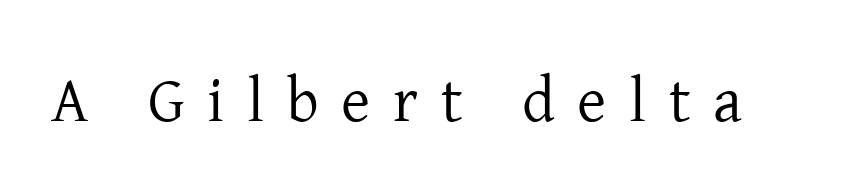
A clean baseline with only descenders dipping below it. No italicization has been applied; the sample stays upright. Students, note that the glyphs here are deliberately spaced far apart. Weight: regular or lighter. Character widths vary here, with narrow letters taking less room than wide ones.
